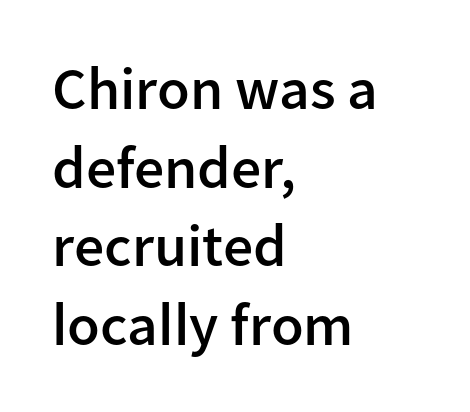
A roman cut, with each character standing at attention. Here the designer chose a conventional face with non-uniform glyph widths. A typesetter would label this face a sans. These words are printed semibold, heavier than regular yet not bold. Each word holds together tightly as a unit, with standard inter-letter gaps. The ragged edge is on the right, which tells us the setting is flush left.
